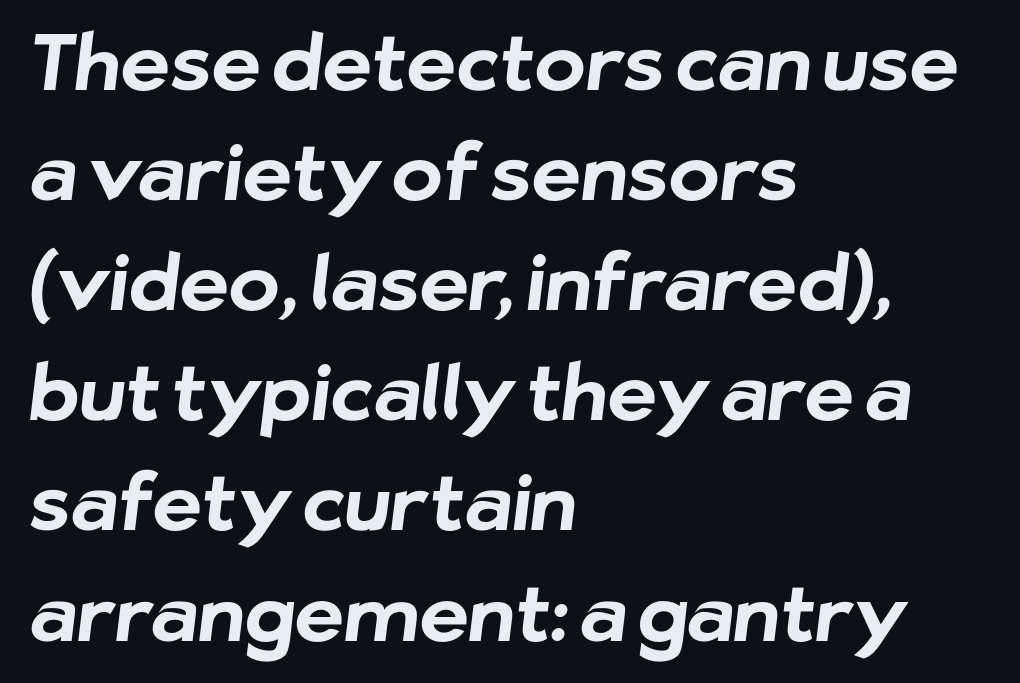
{"serif": "no", "bold": "yes", "weight": "bold", "width": "normal", "stroke_contrast": "low", "x_height": "medium", "monospaced": "no", "underline": "no", "align": "left", "line_spacing": "normal", "line_spacing_ratio": 1.43, "letter_spacing": "normal", "letter_spacing_em": 0.0, "glyph_px": 77}
